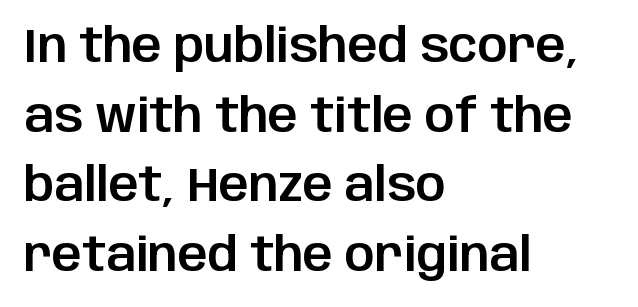
Here the designer chose a conventional face with non-uniform glyph widths. The gap between lines stays unmarked. A typesetter would mark this as roman, not italic. Note: no serifs on the glyphs. Notice how descenders clear the ascenders below comfortably — that's standard leading. Compared with a centered layout, this one pins lines to the left instead.
